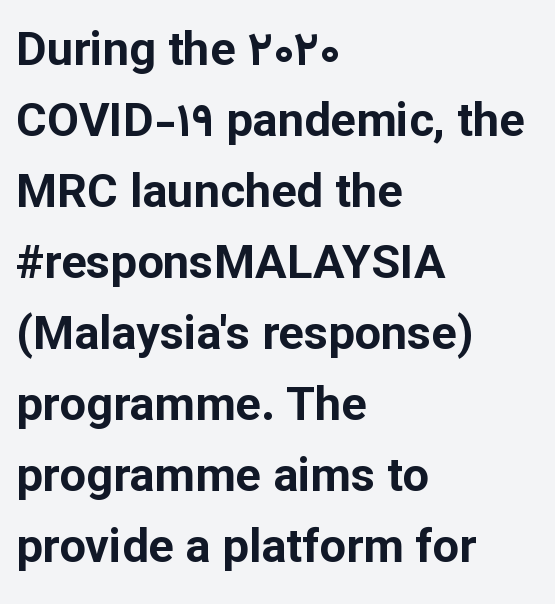
Every stem runs plumb, perpendicular to the baseline. Standard letterfit; no display-style spreading of the glyphs. The characters display no serif detailing; their extremities are plain. Whoever set this chose a conventional vertical rhythm. Think of a printed novel: that variable character pitch is what you see here.
